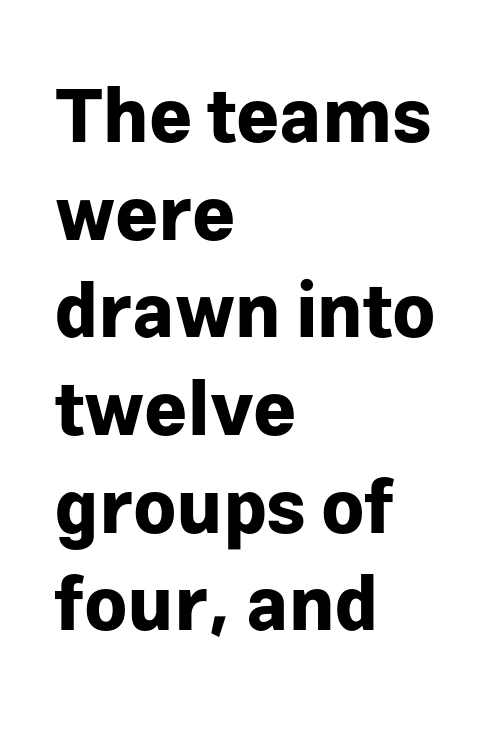
{"serif": "no", "italic": "no", "bold": "yes", "weight": "bold", "width": "normal", "stroke_contrast": "low", "x_height": "medium", "monospaced": "no", "underline": "no", "align": "left", "line_spacing": "normal", "line_spacing_ratio": 1.32, "letter_spacing": "normal", "letter_spacing_em": 0.0, "glyph_px": 74}
